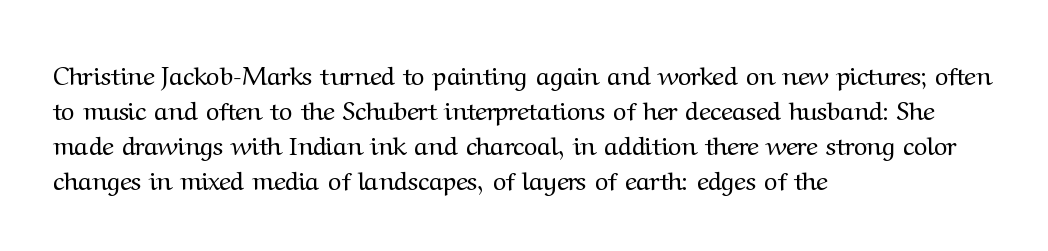
How are the letters spaced? Ordinarily, with no added tracking. Has an underline been added? It has not. Honestly, the row spacing looks completely unremarkable. The font is comparable to plain body text, perhaps lighter. Visually the block forms a straight wall on the left and a jagged coastline on the right.
